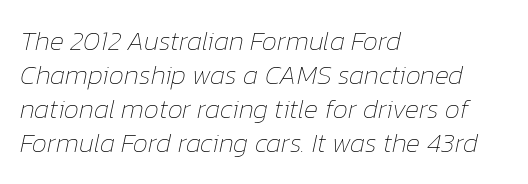
A classic flush-left, rag-right setting is used for this passage. Italic? Definitely — the glyphs are oblique. The space beneath each line is pristine and unruled. The rendering uses a moderate line-height, typical for paragraphs. Heft: none added — not bold.
